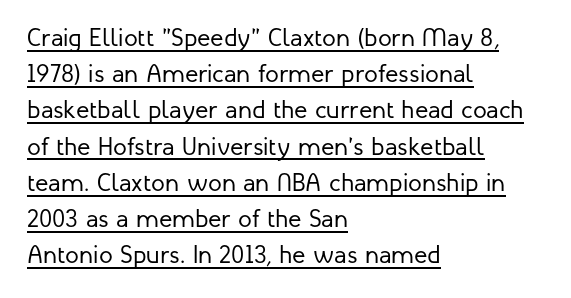
Q: Is the text bold? A: No.
Q: Is the text italic (slanted)? A: No, it is upright.
Q: Is the text underlined? A: Yes.
Q: How is the paragraph aligned? A: Left-aligned.
Q: Is the spacing between letters normal or unusually wide? A: Normal.
Q: Is the spacing between lines tight, normal or loose? A: Normal.
